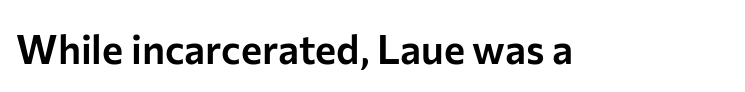
Every stem runs plumb, perpendicular to the baseline. The foot of each line stays bare and open. Here the designer chose a conventional face with non-uniform glyph widths. This rendering leaves character spacing at its baseline value.
